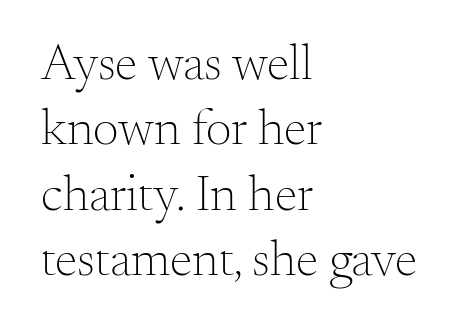
The image shows 51 px light serif type, upright; set left-aligned, normal line spacing (1.28x), normal letter spacing, not underlined; medium stroke contrast and a small x-height.
